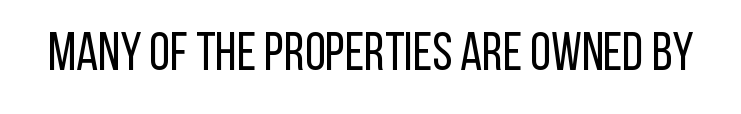
Q: Is the text bold? A: No.
Q: Is the text italic (slanted)? A: No, it is upright.
Q: Is the typeface a serif or a sans-serif typeface? A: Sans-serif.
Q: Is the text underlined? A: No.
Q: Is the spacing between letters normal or unusually wide? A: Normal.
Q: Width (condensed, normal, or wide)? A: Condensed.
Q: Stroke contrast? A: Low.
Q: x-height? A: Large.
Q: Monospaced? A: No.
